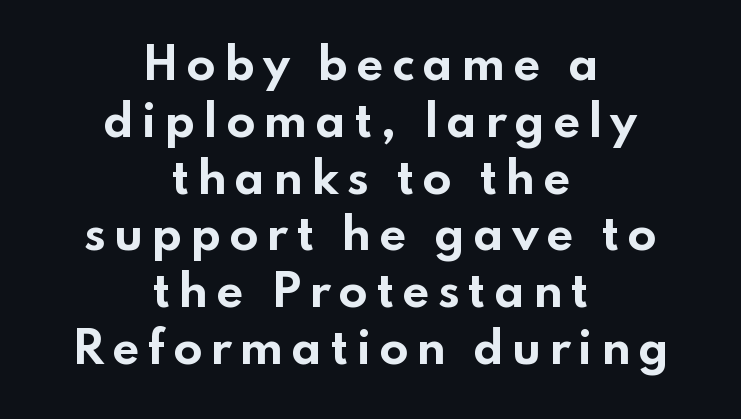
Character widths vary here, with narrow letters taking less room than wide ones. The letters stand straight up with perfectly vertical stems. To sum up the face: it is a sans, with no serifs. The paragraph has two soft edges and a firm central axis. Notice how descenders clear the ascenders below comfortably — that's standard leading. Check under the words: just untouched page.
